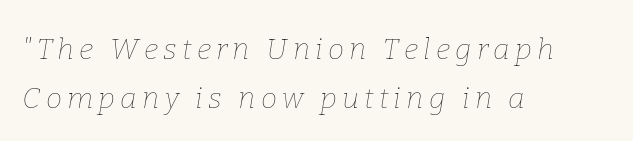
{"italic": "yes", "lean": "right", "slant_degrees": 9, "bold": "no", "weight": "thin", "width": "normal", "stroke_contrast": "low", "x_height": "medium", "monospaced": "no", "underline": "no", "align": "left", "line_spacing": "normal", "line_spacing_ratio": 1.68, "glyph_px": 29}
